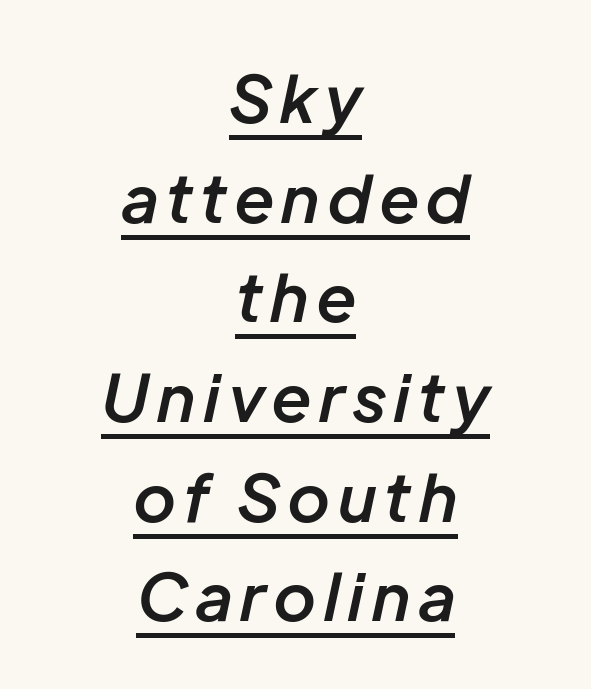
Q: Is the text bold? A: Semi-bold.
Q: Is the text italic (slanted)? A: Yes, it leans right by about 12 degrees.
Q: Is the text underlined? A: Yes.
Q: How is the paragraph aligned? A: Centered.
Q: Is the spacing between lines tight, normal or loose? A: Normal.
Q: Width (condensed, normal, or wide)? A: Normal.
Q: Stroke contrast? A: Low.
Q: x-height? A: Medium.
Q: Monospaced? A: No.
